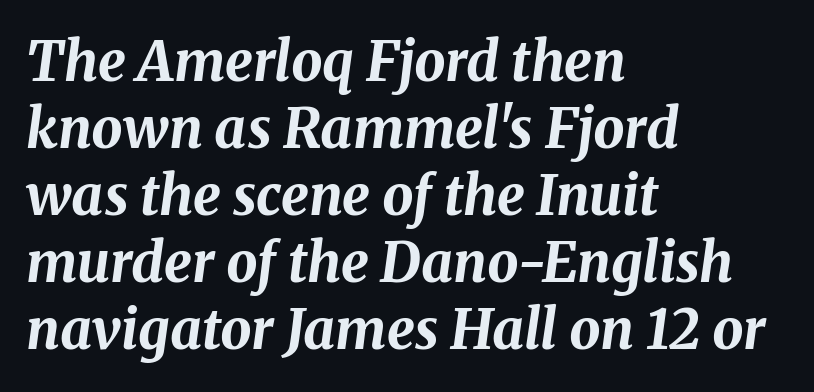
Each letter keeps its own natural width here, so spacing adapts to shape. Descenders are the only things crossing below the line. Its strokes are broad and dark, the hallmark of bold type. The paragraph has a hard left edge and a soft right edge. Caption: standard tracking, unaltered. The passage shown leans; its letterforms are oblique.
